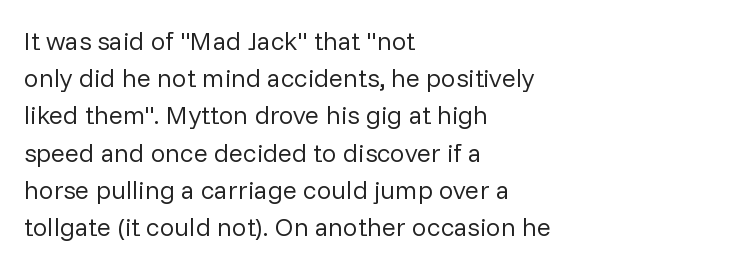
The rendering anchors every line to the left-hand side. A clean baseline with only descenders dipping below it. No chunkiness to these letters — they're not bold. Leading matches the norm, producing a regular column. Ascenders rise straight up at ninety degrees. Nobody touched the tracking dial on this one.
